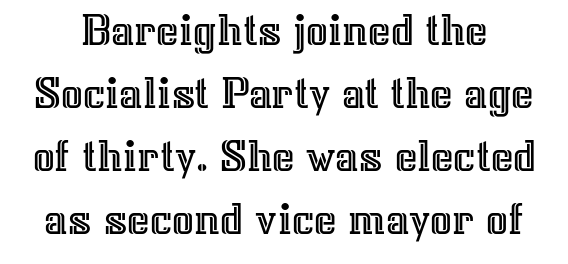
These lines keep a tight, regular rhythm from letter to letter. Regarding leading, the lines here are spaced in the standard way. This sample has the flowing, uneven cadence of proportional lettering. Tall strokes in this sample are plumb rather than angled. Underlining? Definitely not there.
